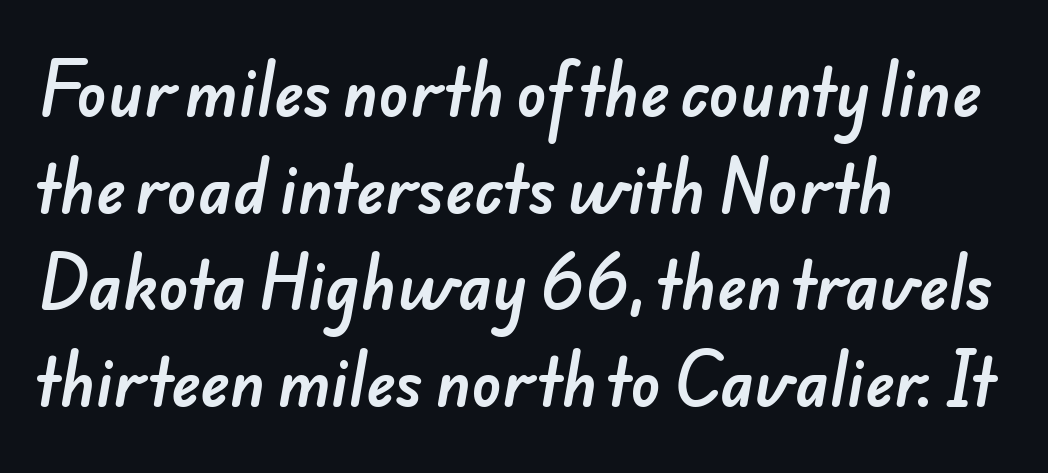
{"serif": "no", "width": "normal", "stroke_contrast": "low", "x_height": "small", "monospaced": "no", "underline": "no", "align": "left", "line_spacing": "normal", "line_spacing_ratio": 1.56, "letter_spacing": "normal", "letter_spacing_em": 0.0, "glyph_px": 62}
